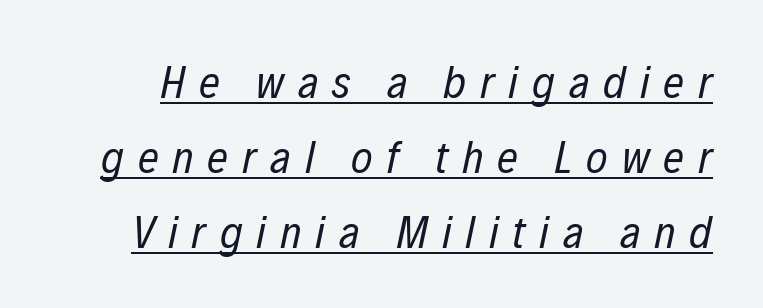
{"italic": "yes", "lean": "right", "slant_degrees": 12, "bold": "no", "weight": "regular", "width": "condensed", "stroke_contrast": "low", "x_height": "medium", "monospaced": "no", "underline": "yes", "line_spacing": "normal", "line_spacing_ratio": 1.63, "letter_spacing": "wide", "letter_spacing_em": 0.3, "glyph_px": 46}
